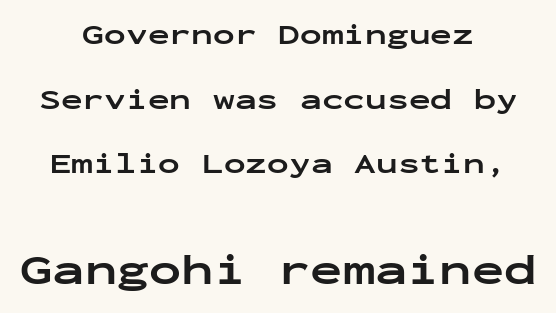
Two sizes are in play, and the larger belongs to the second block. Notice how the passage keeps no hard edge, just a central spine. Plenty of ink on the page — the face is bold. Think of a typewriter: that constant character pitch is what you see here.
